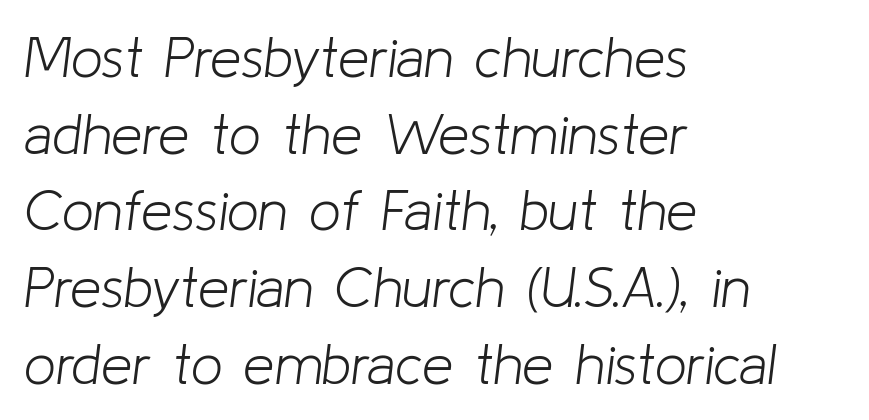
The image shows 56 px light type, italic (leaning right); set left-aligned, normal line spacing (1.37x), normal letter spacing, not underlined; low stroke contrast and a medium x-height.
